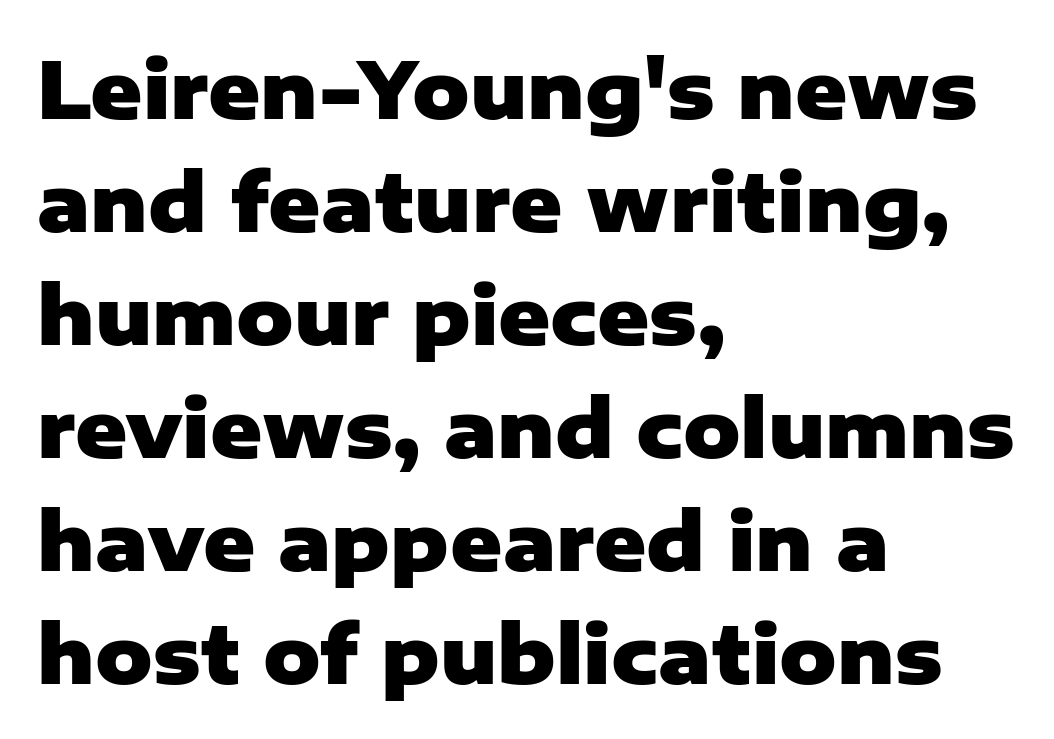
This rendering uses left alignment, leaving the right contour irregular. The face used here is proportionally spaced, like ordinary book or web type. Compared with typical body copy, the letter spacing here is the same. The zone under the glyphs is completely vacant. Leading matches the norm, producing a regular column. The letters stand straight up with perfectly vertical stems.
